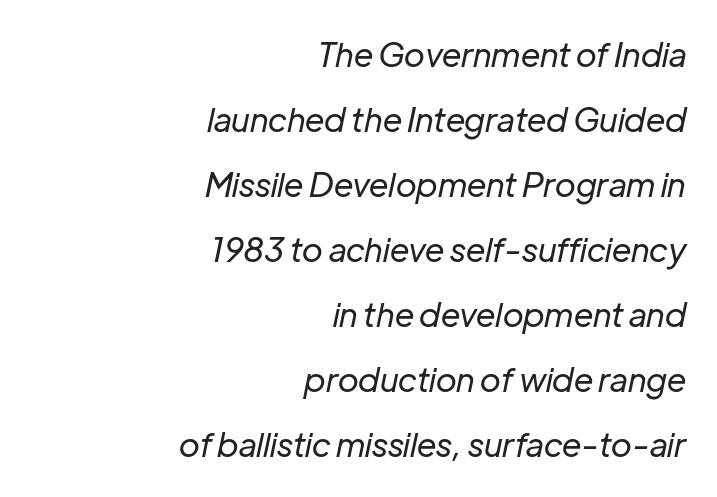
This sample has the flowing, uneven cadence of proportional lettering. Caption: multi-line text, flush right, ragged left. The passage shown leans; its letterforms are oblique. Nobody drew a line under any word here. Each new line begins a long way beneath the previous one.
